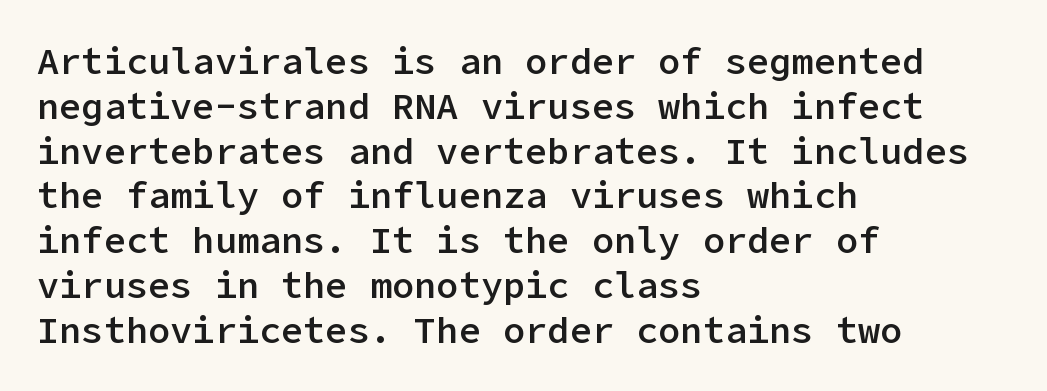
{"serif": "no", "italic": "no", "bold": "semi", "weight": "semibold", "width": "normal", "stroke_contrast": "low", "x_height": "medium", "underline": "no", "align": "left", "line_spacing_ratio": 1.21, "letter_spacing": "normal", "letter_spacing_em": 0.0, "glyph_px": 37}
